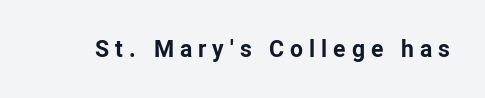
Q: Is the text bold? A: Yes.
Q: Is the text italic (slanted)? A: No, it is upright.
Q: Is the text underlined? A: No.
Q: Is the spacing between letters normal or unusually wide? A: Unusually wide.
